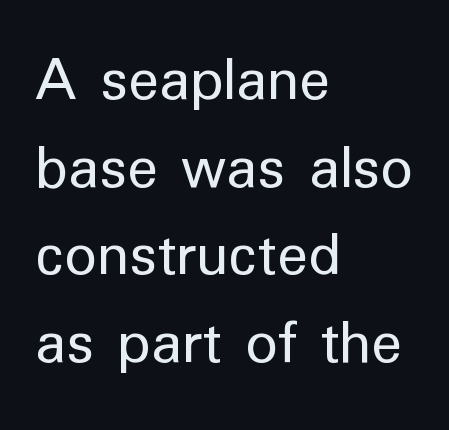
Q: Is the text bold? A: No.
Q: Is the text italic (slanted)? A: No, it is upright.
Q: Is the typeface a serif or a sans-serif typeface? A: Sans-serif.
Q: Is the text underlined? A: No.
Q: How is the paragraph aligned? A: Left-aligned.
Q: Is the spacing between letters normal or unusually wide? A: Normal.
Q: Is the spacing between lines tight, normal or loose? A: Normal.
Q: Width (condensed, normal, or wide)? A: Normal.
Q: Stroke contrast? A: Low.
Q: x-height? A: Medium.
Q: Monospaced? A: No.
